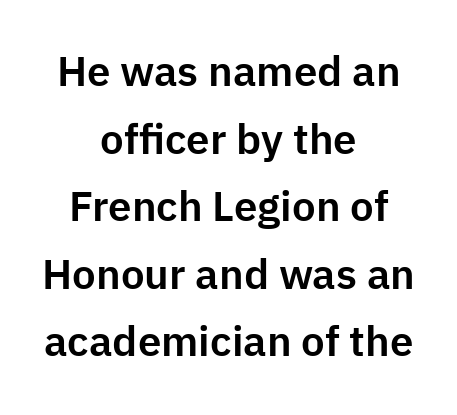
Q: Is the text italic (slanted)? A: No, it is upright.
Q: Is the typeface a serif or a sans-serif typeface? A: Sans-serif.
Q: Is the text underlined? A: No.
Q: How is the paragraph aligned? A: Centered.
Q: Is the spacing between letters normal or unusually wide? A: Normal.
Q: Is the spacing between lines tight, normal or loose? A: Normal.
Q: Width (condensed, normal, or wide)? A: Normal.
Q: Stroke contrast? A: Low.
Q: x-height? A: Medium.
Q: Monospaced? A: No.
